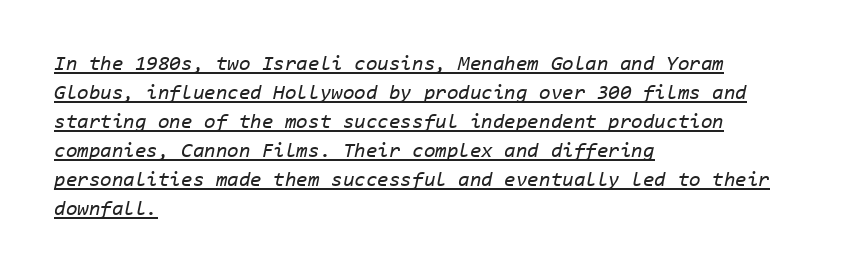
Posture: slanted. This is not heavy type; no bold has been used. If you drew a ruler down the left edge, every line would touch it. Does extra space separate the letters? No, they use regular spacing. Students, observe the line beneath the letters — that is underlining.
